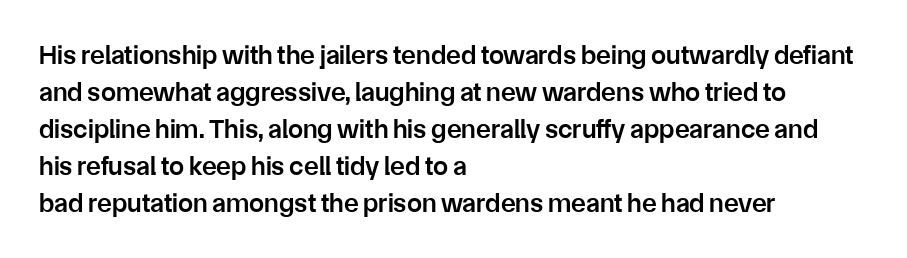
The image shows 27 px text type, upright; set left-aligned, normal line spacing (1.37x), normal letter spacing, not underlined.
